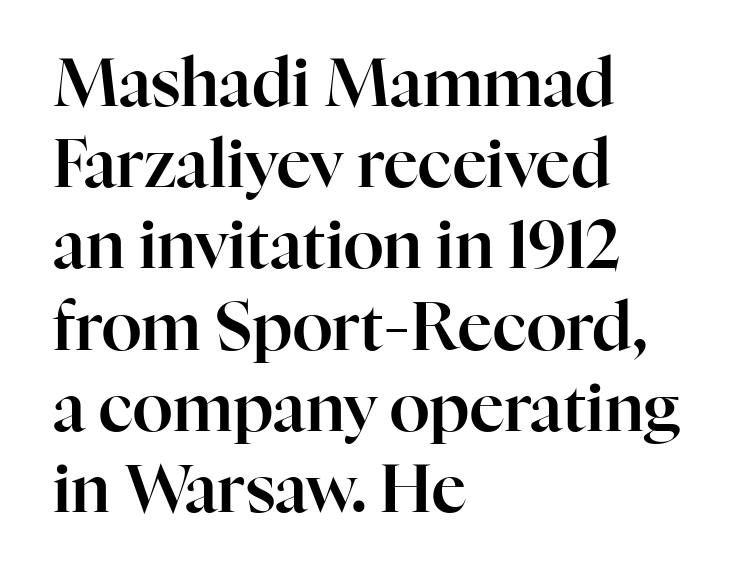
The image shows 66 px serif type, upright; set left-aligned, line spacing 1.23x, normal letter spacing, not underlined; high stroke contrast and a medium x-height.
